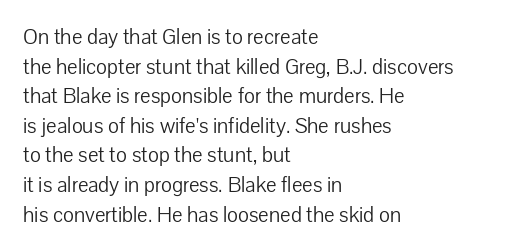
{"italic": "no", "bold": "no", "underline": "no", "align": "left", "line_spacing": "normal", "line_spacing_ratio": 1.41, "letter_spacing": "normal", "letter_spacing_em": 0.0, "glyph_px": 21}
